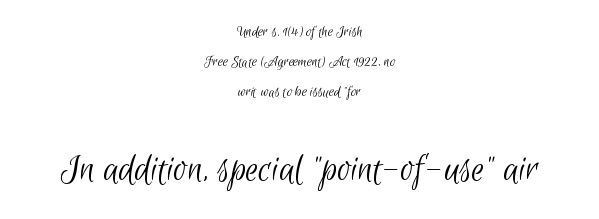
The image shows 41 px light, condensed sans-serif type; set centered, line spacing 1.88x, normal letter spacing, not underlined; the second (bottom) block is 2.56x larger; low stroke contrast and a small x-height.
